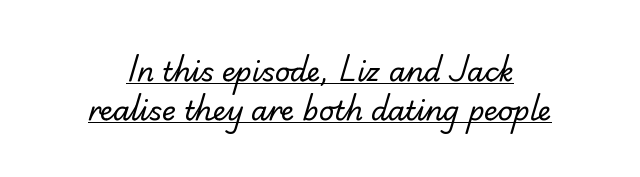
The image shows 27 px text type; set centered, normal line spacing (1.45x), normal letter spacing, underlined.
